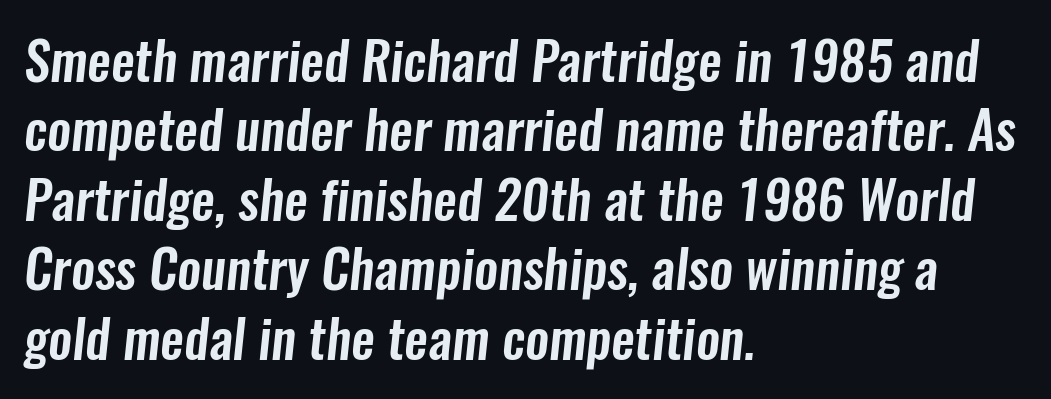
Q: Is the typeface a serif or a sans-serif typeface? A: Sans-serif.
Q: Is the text underlined? A: No.
Q: How is the paragraph aligned? A: Left-aligned.
Q: Is the spacing between letters normal or unusually wide? A: Normal.
Q: Is the spacing between lines tight, normal or loose? A: Normal.
Q: Width (condensed, normal, or wide)? A: Condensed.
Q: Stroke contrast? A: Low.
Q: x-height? A: Medium.
Q: Monospaced? A: No.
